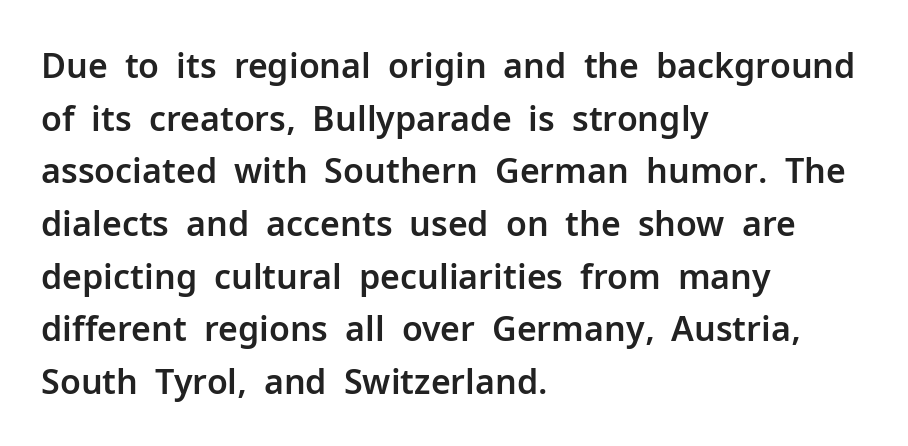
Q: Is the text italic (slanted)? A: No, it is upright.
Q: Is the typeface a serif or a sans-serif typeface? A: Sans-serif.
Q: Is the text underlined? A: No.
Q: How is the paragraph aligned? A: Left-aligned.
Q: Is the spacing between letters normal or unusually wide? A: Normal.
Q: Is the spacing between lines tight, normal or loose? A: Normal.
Q: Width (condensed, normal, or wide)? A: Normal.
Q: Stroke contrast? A: Low.
Q: x-height? A: Medium.
Q: Monospaced? A: No.
